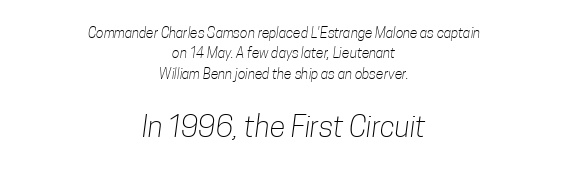
{"serif": "no", "bold": "no", "weight": "light", "width": "condensed", "stroke_contrast": "low", "x_height": "medium", "monospaced": "no", "underline": "no", "align": "center", "line_spacing": "normal", "line_spacing_ratio": 1.45, "letter_spacing": "normal", "letter_spacing_em": 0.0, "larger_block": "second", "size_ratio": 2.07, "glyph_px": 29}
